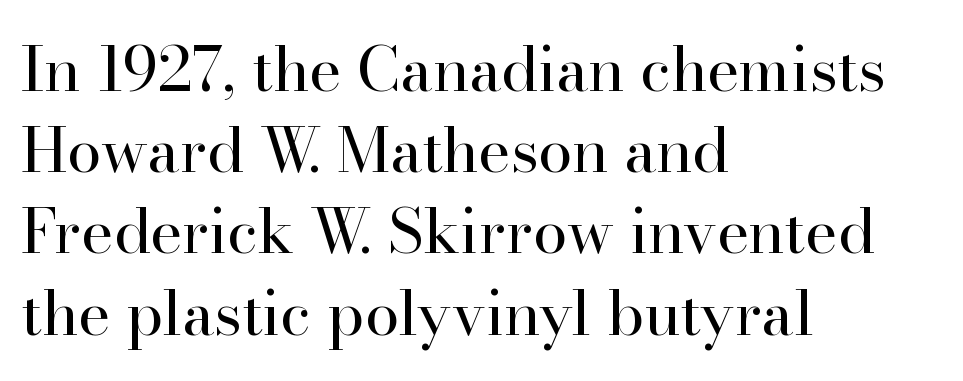
Q: Is the text bold? A: No.
Q: Is the text italic (slanted)? A: No, it is upright.
Q: Is the typeface a serif or a sans-serif typeface? A: Serif.
Q: Is the text underlined? A: No.
Q: How is the paragraph aligned? A: Left-aligned.
Q: Is the spacing between letters normal or unusually wide? A: Normal.
Q: Is the spacing between lines tight, normal or loose? A: Normal.
Q: Width (condensed, normal, or wide)? A: Normal.
Q: Stroke contrast? A: High.
Q: x-height? A: Small.
Q: Monospaced? A: No.
